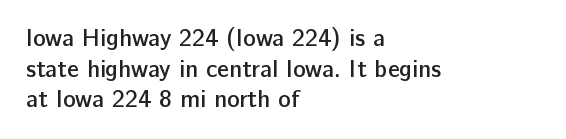
Q: Is the text bold? A: Semi-bold.
Q: Is the text italic (slanted)? A: No, it is upright.
Q: Is the text underlined? A: No.
Q: How is the paragraph aligned? A: Left-aligned.
Q: Is the spacing between letters normal or unusually wide? A: Normal.
Q: Is the spacing between lines tight, normal or loose? A: Normal.
